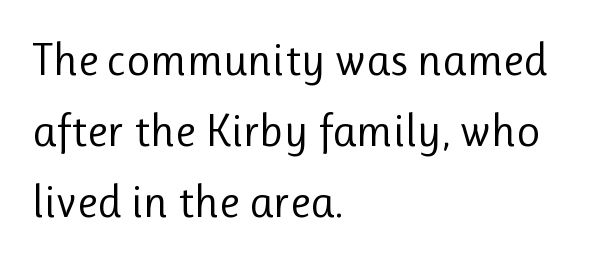
The image shows 46 px regular-weight sans-serif type, upright; set left-aligned, normal line spacing (1.54x), normal letter spacing, not underlined; low stroke contrast and a medium x-height.
